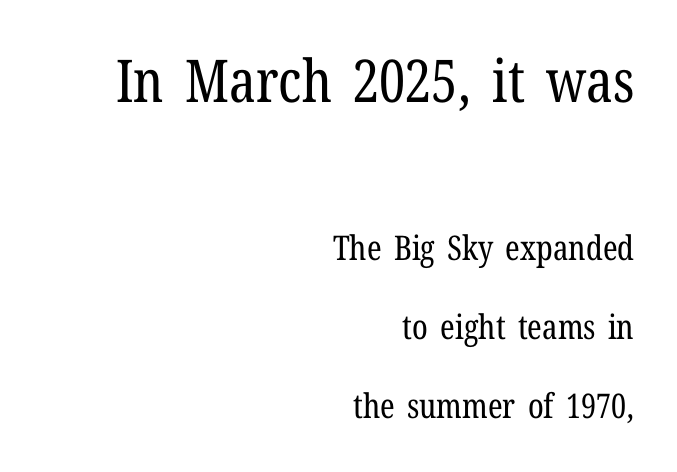
Vertical stems look standard width or narrower in stroke. The words here are not underlined. Note: serifs present on the glyphs. Regarding leading, the lines here are spaced well apart.
